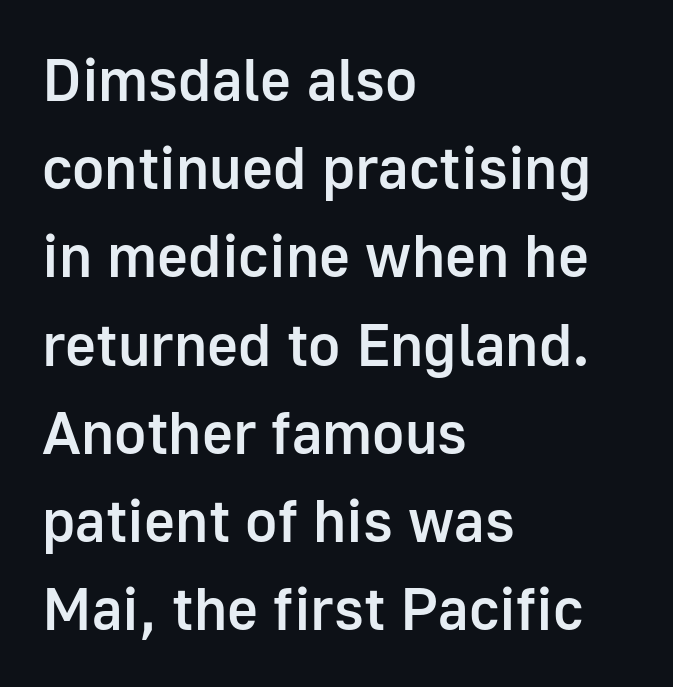
Q: Is the text bold? A: Semi-bold.
Q: Is the text italic (slanted)? A: No, it is upright.
Q: Is the typeface a serif or a sans-serif typeface? A: Sans-serif.
Q: Is the text underlined? A: No.
Q: How is the paragraph aligned? A: Left-aligned.
Q: Is the spacing between letters normal or unusually wide? A: Normal.
Q: Is the spacing between lines tight, normal or loose? A: Normal.
Q: Width (condensed, normal, or wide)? A: Normal.
Q: Stroke contrast? A: Low.
Q: x-height? A: Medium.
Q: Monospaced? A: No.
